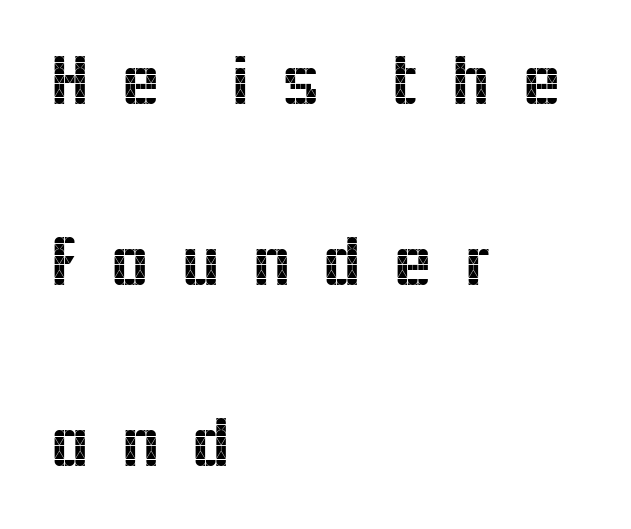
{"serif": "no", "italic": "no", "width": "normal", "x_height": "medium", "monospaced": "no", "underline": "no", "align": "left", "line_spacing": "loose", "line_spacing_ratio": 2.48, "letter_spacing": "wide", "letter_spacing_em": 0.4, "glyph_px": 73}
